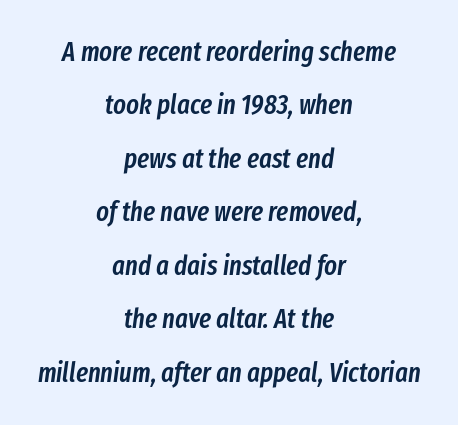
What weight is shown? A semibold, between regular and bold. Nobody touched the tracking dial on this one. Reading down the block, each line starts at a different indent, mirrored at its end. The specimen reads as italic at a glance. The glyphs are unaccompanied by any horizontal stroke below them. Widely set lines give the paragraph a tall, airy silhouette.
